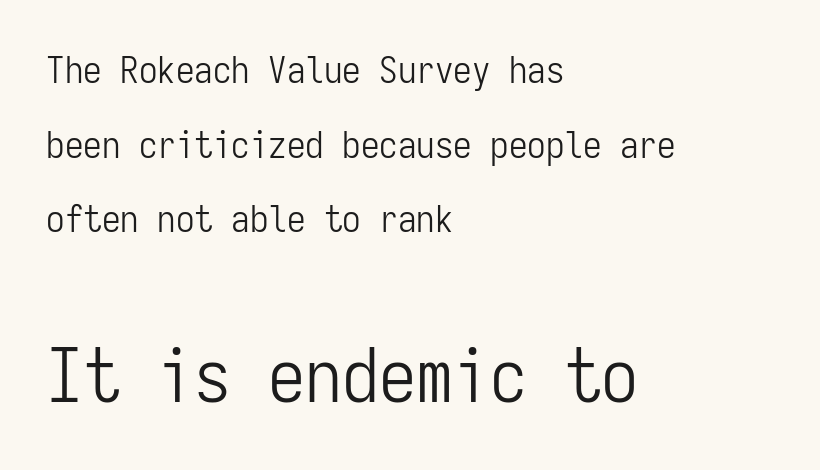
{"serif": "no", "italic": "no", "bold": "no", "weight": "light", "width": "condensed", "stroke_contrast": "low", "x_height": "medium", "monospaced": "yes", "underline": "no", "align": "left", "line_spacing": "loose", "line_spacing_ratio": 2.02, "letter_spacing": "normal", "letter_spacing_em": 0.0, "larger_block": "second", "size_ratio": 2.0, "glyph_px": 74}
